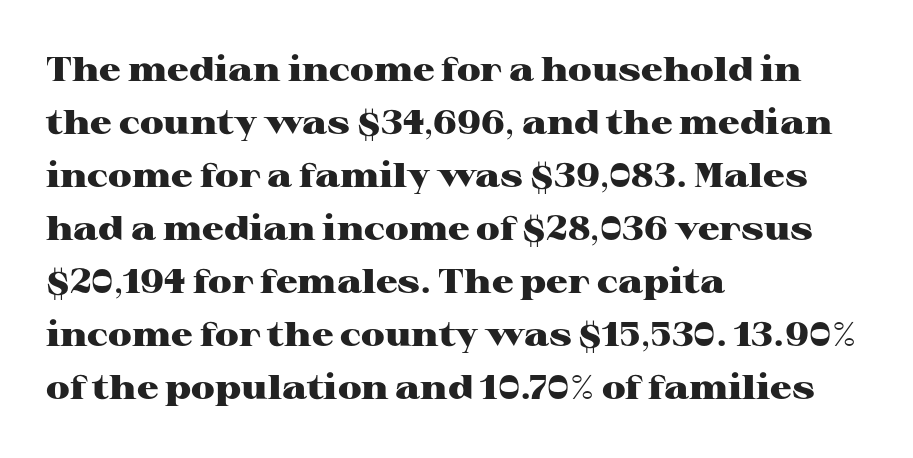
These lines are rendered in a variable-pitch font. The axis of the letterforms is exactly vertical. The passage shown stacks its lines at a standard gap. The letters sit at their default tracking, neither squeezed nor spread. The face used here is seriffed, in the tradition of book romans. Unmarked baselines from the first word to the last.
